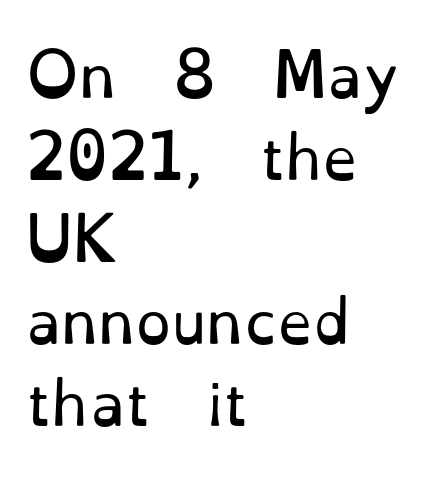
The image shows 57 px regular-weight type, upright; set left-aligned, normal line spacing (1.44x), normal letter spacing, not underlined; low stroke contrast and a small x-height.
